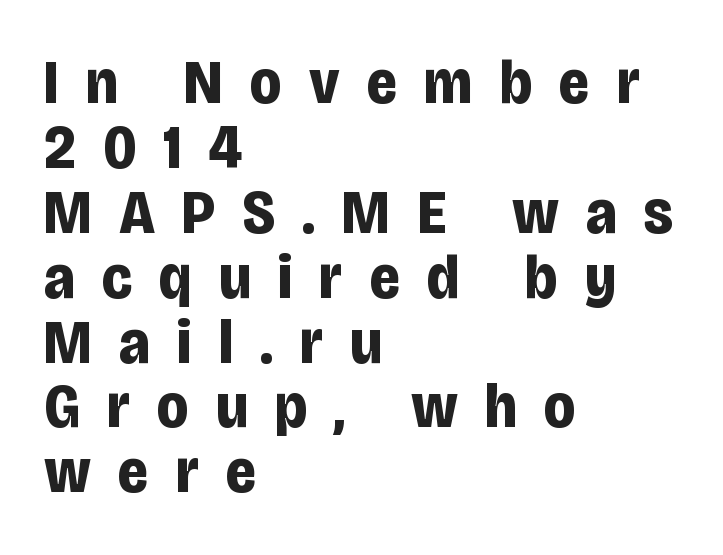
Q: Is the text bold? A: Yes.
Q: Is the text italic (slanted)? A: No, it is upright.
Q: Is the typeface a serif or a sans-serif typeface? A: Sans-serif.
Q: Is the text underlined? A: No.
Q: How is the paragraph aligned? A: Left-aligned.
Q: Is the spacing between letters normal or unusually wide? A: Unusually wide.
Q: Is the spacing between lines tight, normal or loose? A: Tight.
Q: Width (condensed, normal, or wide)? A: Condensed.
Q: Stroke contrast? A: Low.
Q: x-height? A: Large.
Q: Monospaced? A: No.
